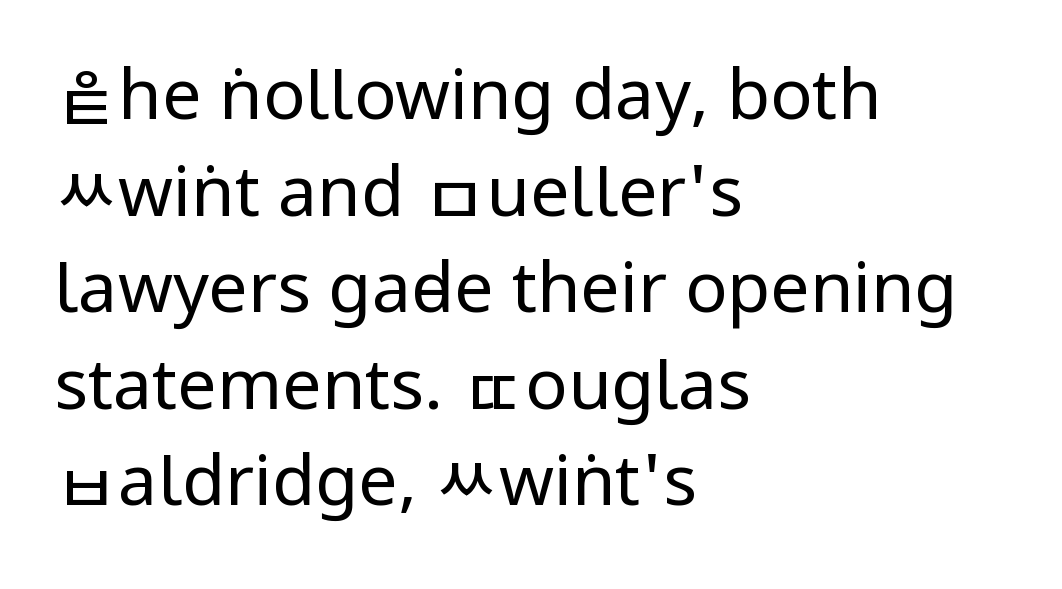
The image shows 70 px regular-weight, condensed sans-serif type, upright; set left-aligned, normal line spacing (1.38x), normal letter spacing, not underlined; low stroke contrast and a large x-height.
